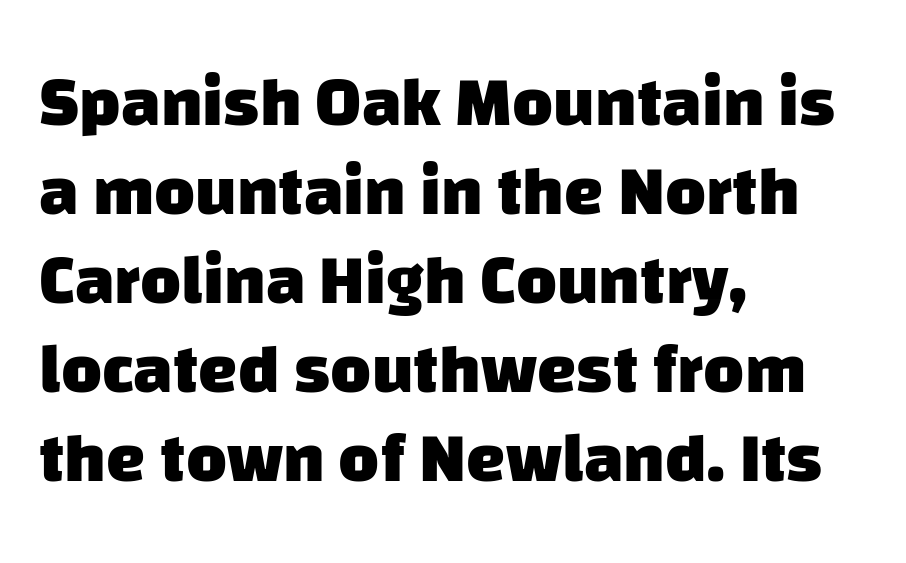
Each word holds together tightly as a unit, with standard inter-letter gaps. The paragraph has a hard left edge and a soft right edge. The letters advance in unequal steps, a hallmark of proportional type. Pretty heavy lettering here — definitely bold. Look at the bottom of the vertical strokes: they stop flat, with no serifs. Quick note: underline off.
